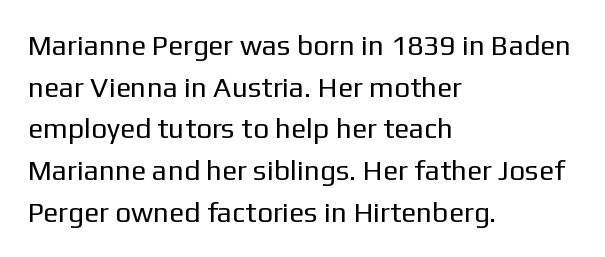
Clear beneath every line of the passage. The rows are spaced the way most documents space them. The tracking reads as untouched default to a designer's eye. The characters are drawn with everyday or finer stroke widths.
